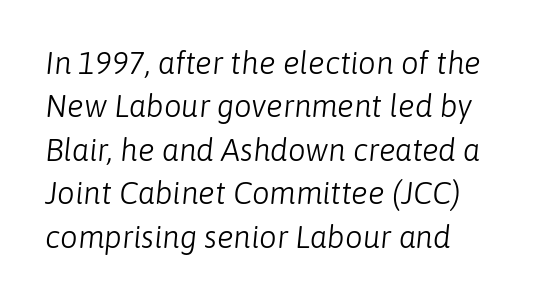
Character widths vary here, with narrow letters taking less room than wide ones. Only glyphs here, with clear space below each row. The rendering keeps characters at their native spacing. The paragraph has a hard left edge and a soft right edge. Does the lettering tilt? It does — this is italic.
